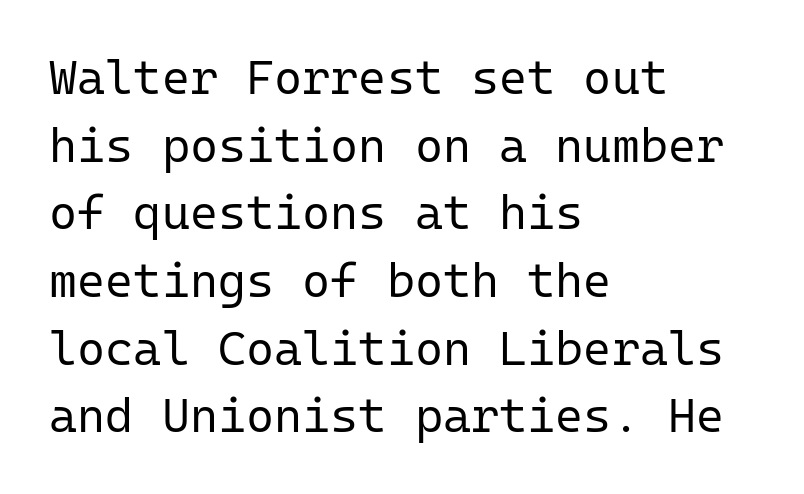
Unlike a traditional serif, this face leaves its strokes unadorned. Typeset ragged right — the left edge is the straight one. No extra tracking has been applied to these lines. Is this a fixed-width face? Yes — each glyph sits in an identical cell.
